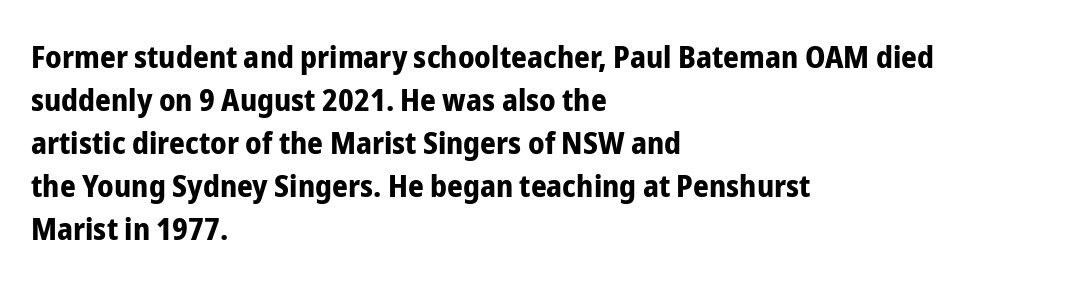
{"serif": "no", "italic": "no", "bold": "yes", "weight": "bold", "width": "condensed", "stroke_contrast": "low", "x_height": "medium", "monospaced": "no", "underline": "no", "align": "left", "line_spacing": "normal", "line_spacing_ratio": 1.39, "letter_spacing": "normal", "letter_spacing_em": 0.0, "glyph_px": 31}
